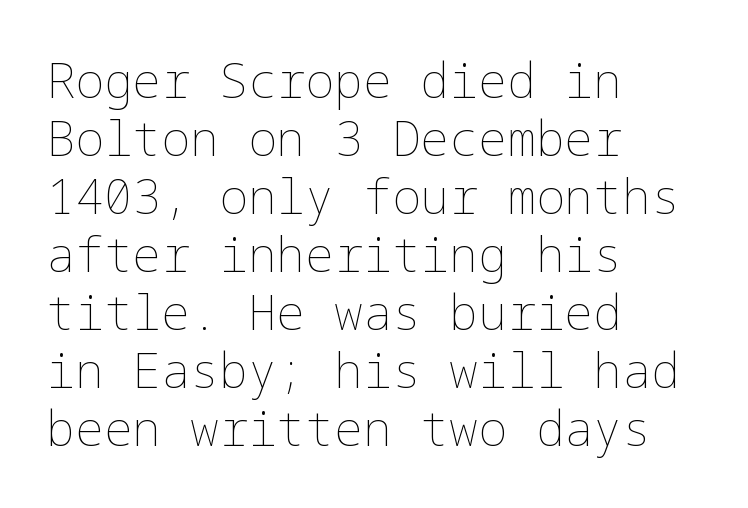
{"italic": "no", "bold": "no", "weight": "thin", "width": "normal", "stroke_contrast": "low", "x_height": "medium", "underline": "no", "align": "left", "line_spacing_ratio": 1.21, "letter_spacing": "normal", "letter_spacing_em": 0.0, "glyph_px": 48}
